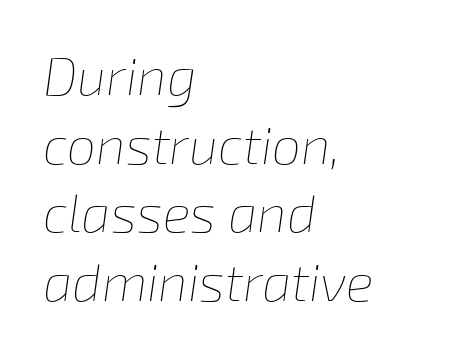
Q: Is the text bold? A: No.
Q: Is the text italic (slanted)? A: Yes, it leans right by about 8 degrees.
Q: Is the text underlined? A: No.
Q: How is the paragraph aligned? A: Left-aligned.
Q: Is the spacing between letters normal or unusually wide? A: Normal.
Q: Is the spacing between lines tight, normal or loose? A: Normal.
Q: Width (condensed, normal, or wide)? A: Normal.
Q: Stroke contrast? A: Low.
Q: x-height? A: Medium.
Q: Monospaced? A: No.
